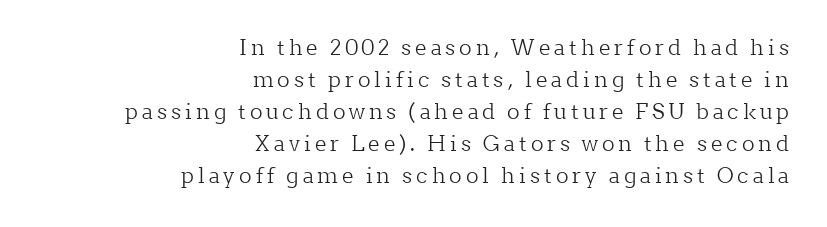
The image shows 21 px text type, upright; set right-aligned, normal line spacing (1.52x), not underlined.
